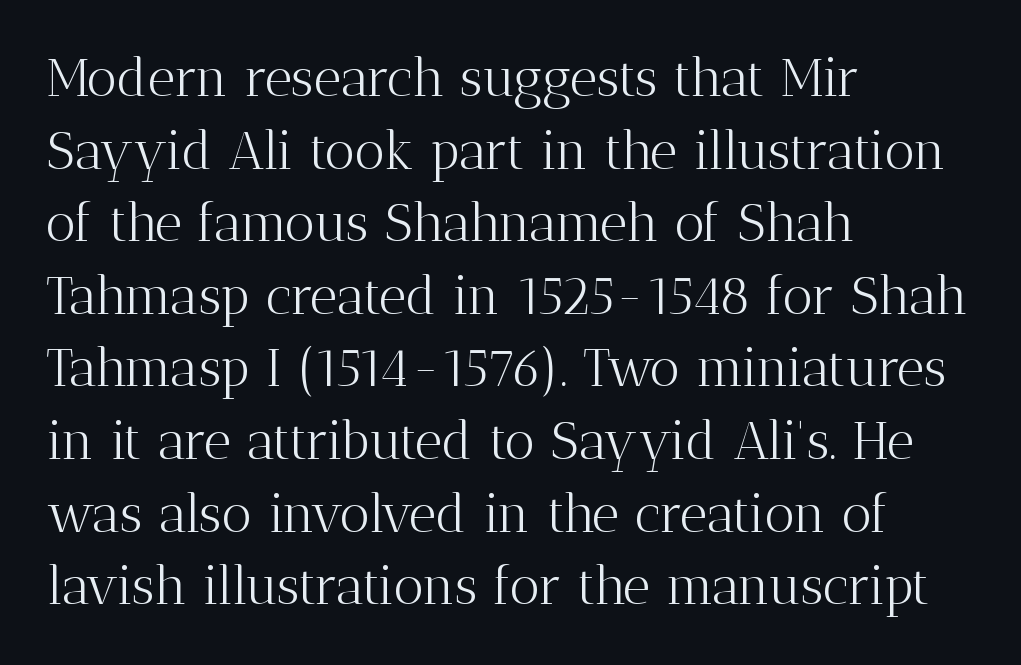
The image shows 53 px light serif type, upright; set left-aligned, normal line spacing (1.37x), normal letter spacing, not underlined; medium stroke contrast and a medium x-height.
